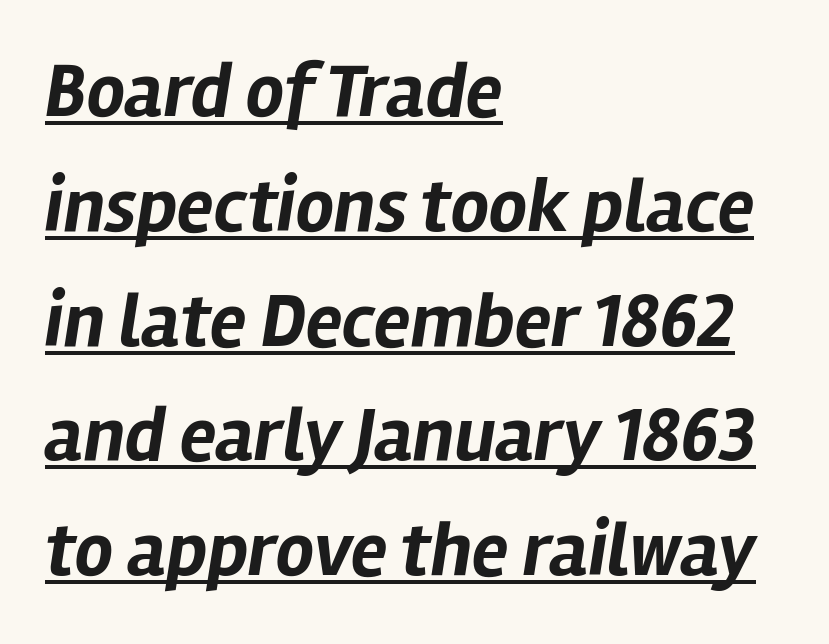
Q: Is the text bold? A: Yes.
Q: Is the text italic (slanted)? A: Yes, it leans right by about 12 degrees.
Q: Is the text underlined? A: Yes.
Q: How is the paragraph aligned? A: Left-aligned.
Q: Is the spacing between letters normal or unusually wide? A: Normal.
Q: Is the spacing between lines tight, normal or loose? A: Normal.
Q: Width (condensed, normal, or wide)? A: Normal.
Q: Stroke contrast? A: Low.
Q: x-height? A: Medium.
Q: Monospaced? A: No.
